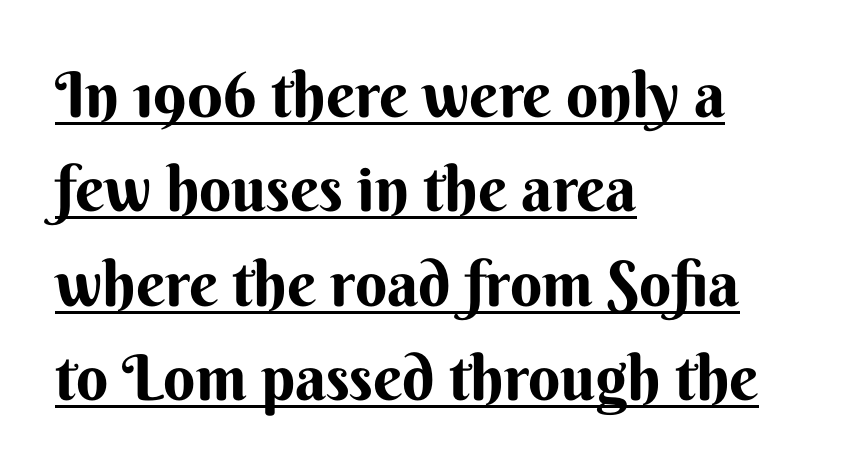
The image shows 63 px bold sans-serif type, upright; set left-aligned, normal line spacing (1.5x), normal letter spacing, underlined; medium stroke contrast and a small x-height.
